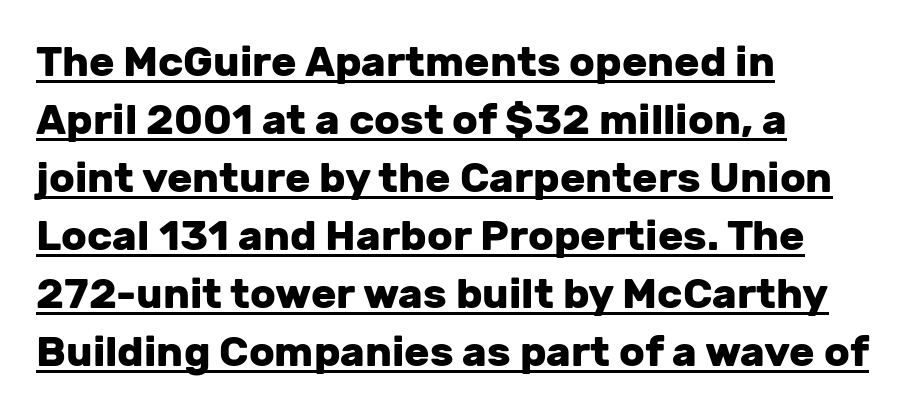
Q: Is the text bold? A: Yes.
Q: Is the text italic (slanted)? A: No, it is upright.
Q: Is the typeface a serif or a sans-serif typeface? A: Sans-serif.
Q: Is the text underlined? A: Yes.
Q: How is the paragraph aligned? A: Left-aligned.
Q: Is the spacing between letters normal or unusually wide? A: Normal.
Q: Is the spacing between lines tight, normal or loose? A: Normal.
Q: Width (condensed, normal, or wide)? A: Normal.
Q: Stroke contrast? A: Low.
Q: x-height? A: Medium.
Q: Monospaced? A: No.
